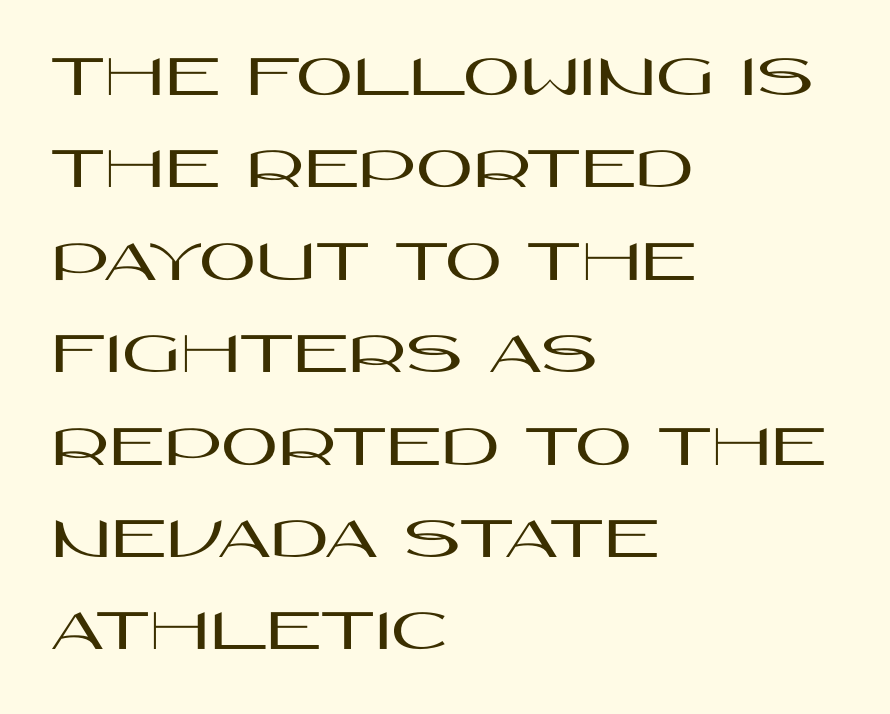
{"serif": "no", "italic": "no", "width": "wide", "stroke_contrast": "high", "x_height": "large", "monospaced": "no", "underline": "no", "align": "left", "line_spacing": "normal", "line_spacing_ratio": 1.49, "letter_spacing": "normal", "letter_spacing_em": 0.0, "glyph_px": 62}
